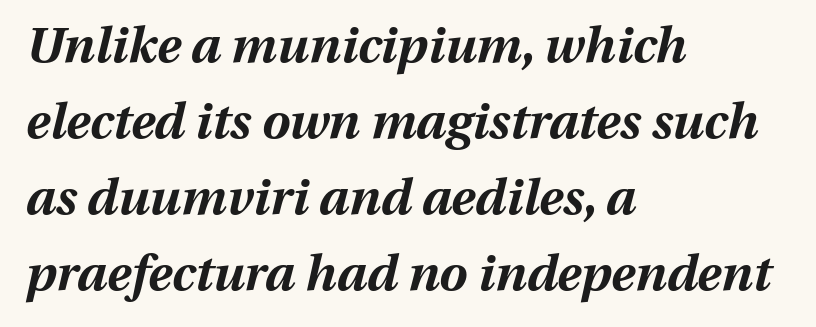
Designer's note — italics engaged. Do the characters align in a grid? No, the font is proportional. Notice how descenders clear the ascenders below comfortably — that's standard leading. Caption: standard tracking, unaltered. Weight check: bold — yes, fully. Line beginnings align vertically; line endings do not.
